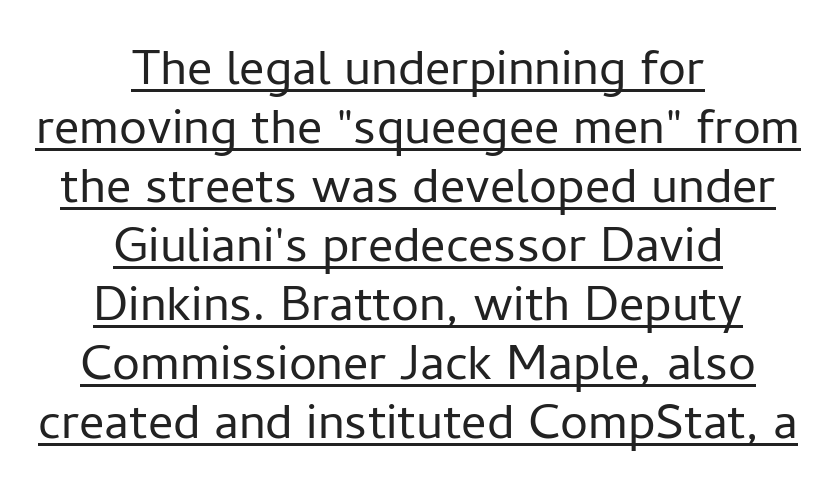
{"serif": "no", "italic": "no", "bold": "no", "weight": "regular", "width": "normal", "stroke_contrast": "low", "x_height": "medium", "monospaced": "no", "underline": "yes", "align": "center", "line_spacing_ratio": 1.18, "letter_spacing": "normal", "letter_spacing_em": 0.0, "glyph_px": 50}
